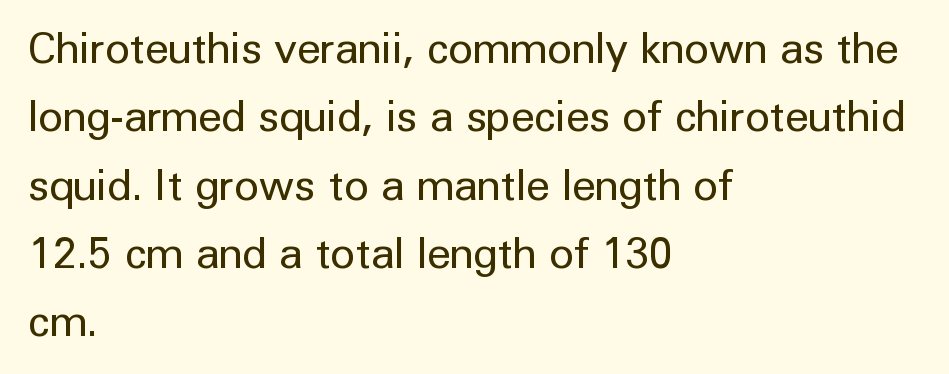
This rendering features lettering with no underline. In terms of leading, this rendering sits right in the middle. Tall strokes in this sample are plumb rather than angled. Is the block centered? No — it sits flush against the left margin.
